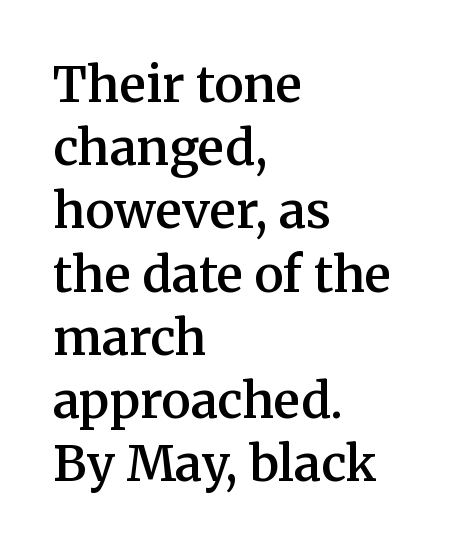
The image shows 49 px semibold serif type, upright; set left-aligned, normal line spacing (1.29x), normal letter spacing, not underlined; medium stroke contrast and a medium x-height.
